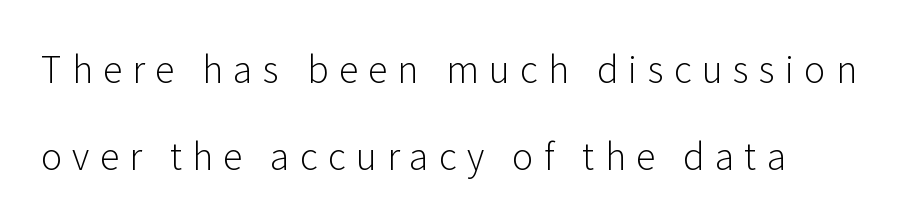
The image shows 36 px light sans-serif type, upright; set left-aligned, loose line spacing (2.43x), unusually wide letter spacing (+0.28 em), not underlined; low stroke contrast and a medium x-height.
